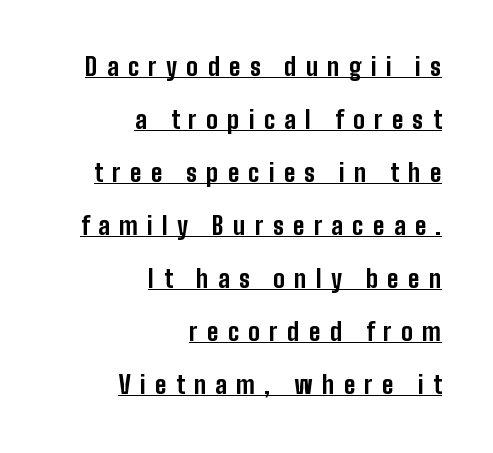
{"italic": "no", "bold": "yes", "underline": "yes", "align": "right", "line_spacing": "loose", "line_spacing_ratio": 2.21, "letter_spacing": "wide", "letter_spacing_em": 0.39, "glyph_px": 24}
